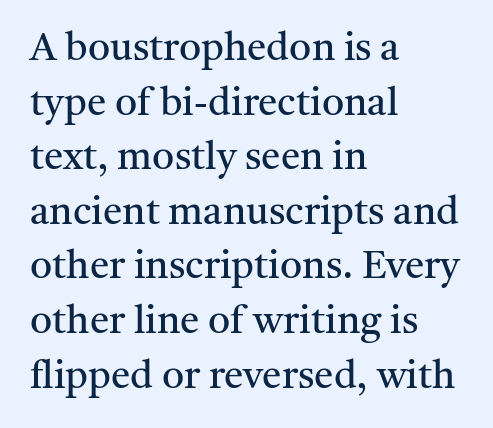
The image shows 39 px regular-weight serif type, upright; set left-aligned, normal line spacing (1.4x), normal letter spacing, not underlined; medium stroke contrast and a medium x-height.
